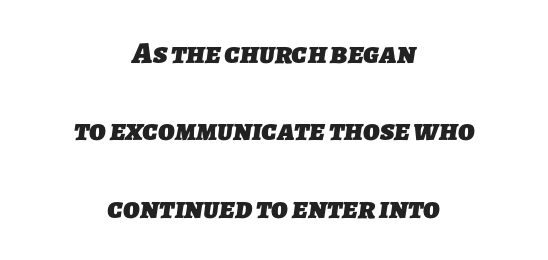
Q: Is the text bold? A: Yes.
Q: Is the typeface a serif or a sans-serif typeface? A: Sans-serif.
Q: Is the text underlined? A: No.
Q: How is the paragraph aligned? A: Centered.
Q: Is the spacing between letters normal or unusually wide? A: Normal.
Q: Is the spacing between lines tight, normal or loose? A: Loose.
Q: Width (condensed, normal, or wide)? A: Normal.
Q: Stroke contrast? A: Low.
Q: x-height? A: Medium.
Q: Monospaced? A: No.
